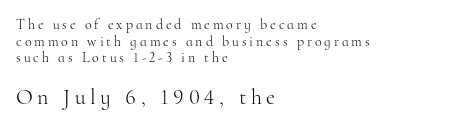
Q: Is the text bold? A: No.
Q: Is the text italic (slanted)? A: No, it is upright.
Q: Is the text underlined? A: No.
Q: How is the paragraph aligned? A: Left-aligned.
Q: Is the spacing between letters normal or unusually wide? A: Unusually wide.
Q: Which block of text is set in a larger size, the first (top) or the second (bottom)? A: The second (bottom) one.
